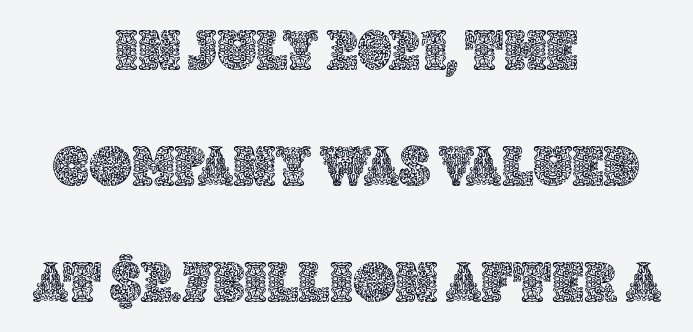
Notice the wide empty band between every row — that's loose leading. The words here are not underlined. Character widths vary here, with narrow letters taking less room than wide ones. Every character sits straight up, as roman type does. You could call the tracking neutral — neither tight nor loose.
